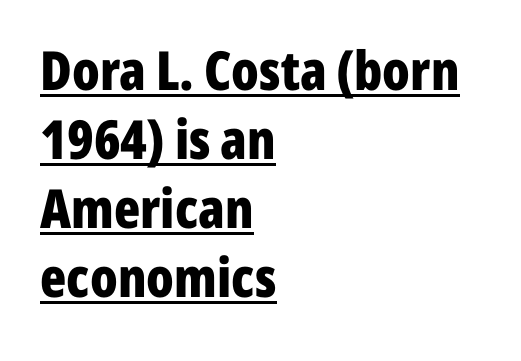
Q: Is the text bold? A: Yes.
Q: Is the text italic (slanted)? A: No, it is upright.
Q: Is the typeface a serif or a sans-serif typeface? A: Sans-serif.
Q: Is the text underlined? A: Yes.
Q: How is the paragraph aligned? A: Left-aligned.
Q: Is the spacing between letters normal or unusually wide? A: Normal.
Q: Is the spacing between lines tight, normal or loose? A: Normal.
Q: Width (condensed, normal, or wide)? A: Condensed.
Q: Stroke contrast? A: Low.
Q: x-height? A: Medium.
Q: Monospaced? A: No.
